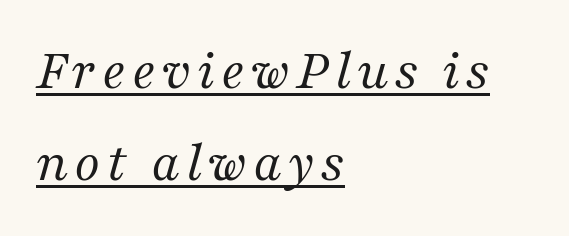
Q: Is the text bold? A: No.
Q: Is the text italic (slanted)? A: Yes, it leans right by about 16 degrees.
Q: Is the typeface a serif or a sans-serif typeface? A: Serif.
Q: Is the text underlined? A: Yes.
Q: How is the paragraph aligned? A: Left-aligned.
Q: Is the spacing between lines tight, normal or loose? A: Normal.
Q: Width (condensed, normal, or wide)? A: Normal.
Q: Stroke contrast? A: Medium.
Q: x-height? A: Medium.
Q: Monospaced? A: No.
